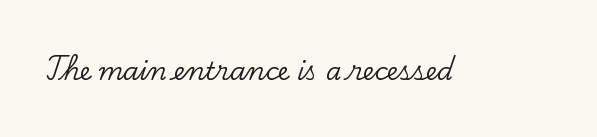
Q: Is the text italic (slanted)? A: Yes.
Q: Is the text underlined? A: No.
Q: Is the spacing between letters normal or unusually wide? A: Normal.
